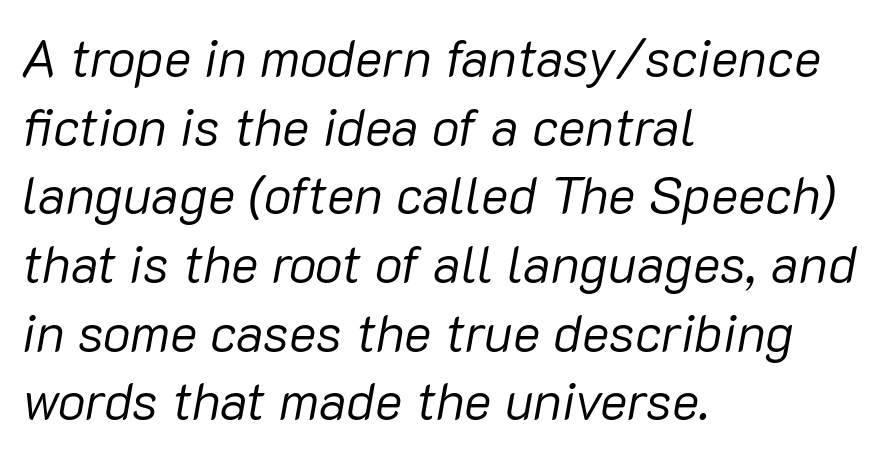
{"italic": "yes", "lean": "right", "slant_degrees": 10, "bold": "no", "weight": "regular", "width": "normal", "stroke_contrast": "low", "x_height": "medium", "monospaced": "no", "underline": "no", "align": "left", "line_spacing": "normal", "line_spacing_ratio": 1.32, "letter_spacing": "normal", "letter_spacing_em": 0.0, "glyph_px": 52}
